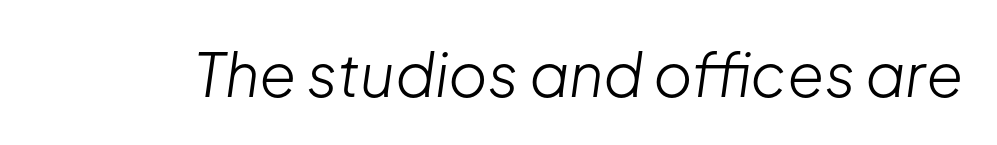
Q: Is the text bold? A: No.
Q: Is the text italic (slanted)? A: Yes, it leans right by about 8 degrees.
Q: Is the text underlined? A: No.
Q: Is the spacing between letters normal or unusually wide? A: Normal.
Q: Width (condensed, normal, or wide)? A: Normal.
Q: Stroke contrast? A: Low.
Q: x-height? A: Medium.
Q: Monospaced? A: No.
